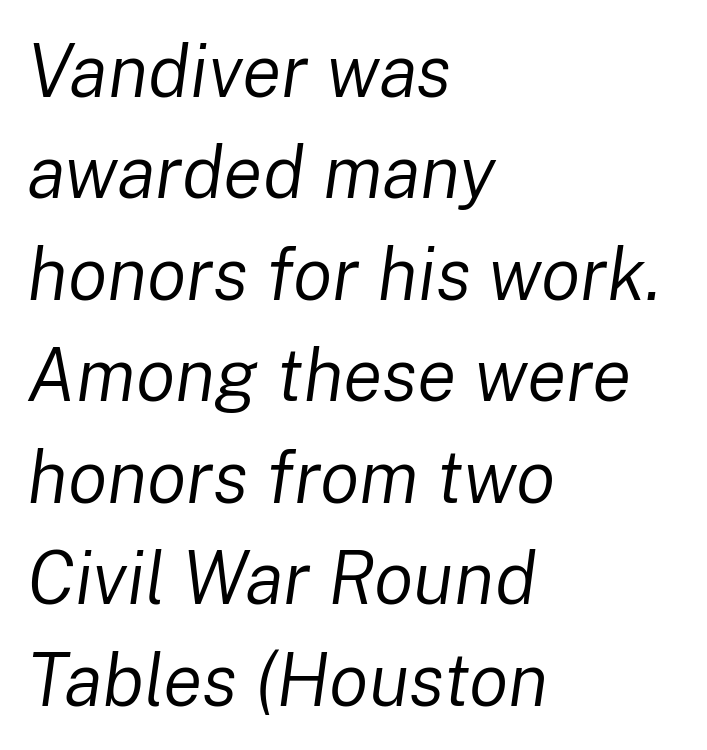
Q: Is the text bold? A: No.
Q: Is the text italic (slanted)? A: Yes, it leans right by about 8 degrees.
Q: Is the text underlined? A: No.
Q: How is the paragraph aligned? A: Left-aligned.
Q: Is the spacing between letters normal or unusually wide? A: Normal.
Q: Is the spacing between lines tight, normal or loose? A: Normal.
Q: Width (condensed, normal, or wide)? A: Normal.
Q: Stroke contrast? A: Low.
Q: x-height? A: Medium.
Q: Monospaced? A: No.
